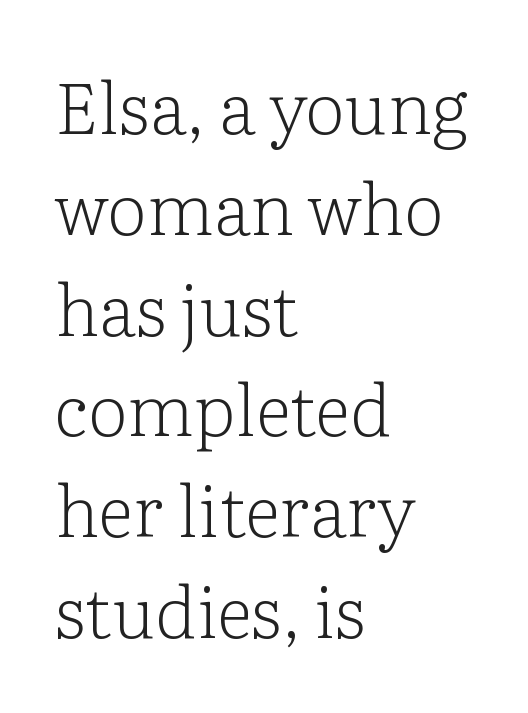
{"serif": "yes", "italic": "no", "bold": "no", "weight": "light", "width": "normal", "stroke_contrast": "low", "x_height": "medium", "monospaced": "no", "underline": "no", "align": "left", "line_spacing": "normal", "line_spacing_ratio": 1.42, "letter_spacing": "normal", "letter_spacing_em": 0.0, "glyph_px": 71}
